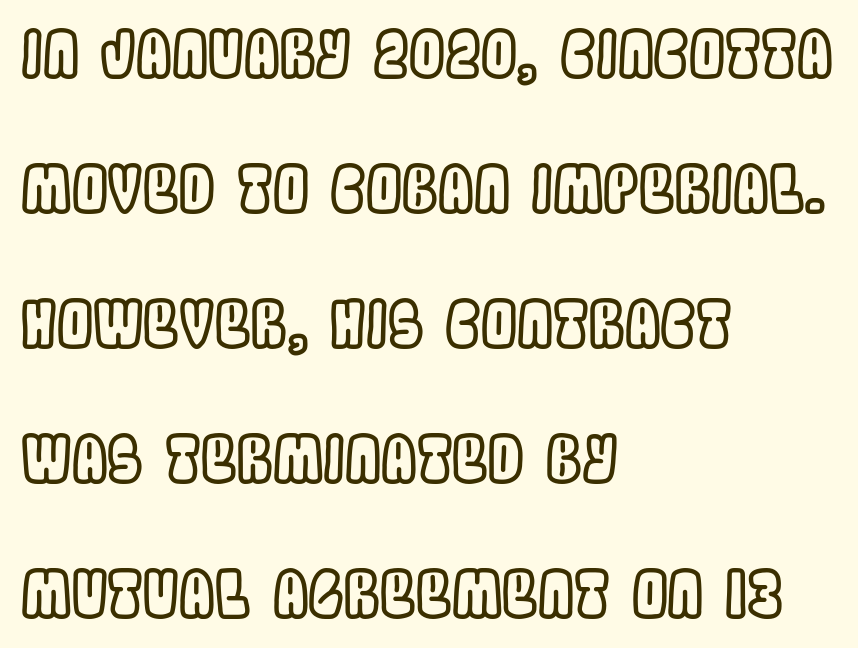
{"italic": "no", "width": "condensed", "x_height": "large", "monospaced": "no", "underline": "no", "align": "left", "line_spacing": "loose", "line_spacing_ratio": 2.11, "letter_spacing": "normal", "letter_spacing_em": 0.0, "glyph_px": 64}
